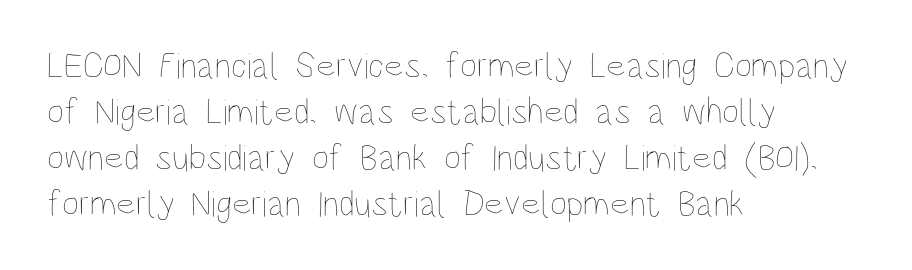
{"italic": "no", "bold": "no", "weight": "thin", "width": "condensed", "stroke_contrast": "low", "x_height": "large", "monospaced": "no", "underline": "no", "align": "left", "line_spacing_ratio": 1.24, "letter_spacing": "normal", "letter_spacing_em": 0.0, "glyph_px": 37}
